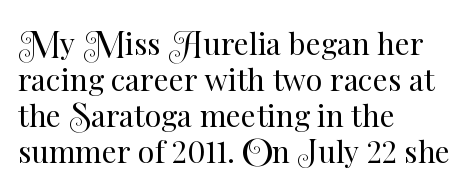
{"italic": "no", "bold": "no", "weight": "regular", "width": "normal", "stroke_contrast": "medium", "x_height": "small", "monospaced": "no", "underline": "no", "align": "left", "line_spacing_ratio": 1.2, "letter_spacing": "normal", "letter_spacing_em": 0.0, "glyph_px": 30}
